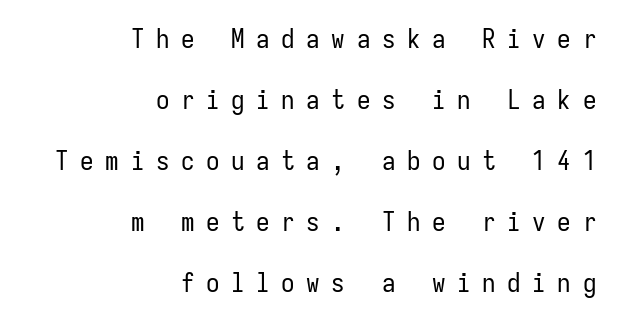
Q: Is the text bold? A: No.
Q: Is the text italic (slanted)? A: No, it is upright.
Q: Is the text underlined? A: No.
Q: How is the paragraph aligned? A: Right-aligned.
Q: Is the spacing between letters normal or unusually wide? A: Unusually wide.
Q: Is the spacing between lines tight, normal or loose? A: Loose.
